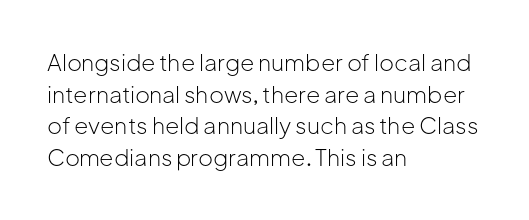
Q: Is the text bold? A: No.
Q: Is the text italic (slanted)? A: No, it is upright.
Q: Is the text underlined? A: No.
Q: How is the paragraph aligned? A: Left-aligned.
Q: Is the spacing between letters normal or unusually wide? A: Normal.
Q: Is the spacing between lines tight, normal or loose? A: Normal.
